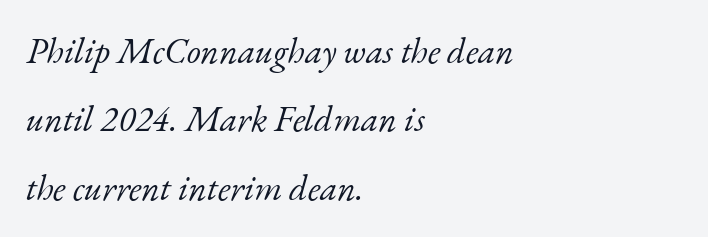
The typography opts for an oblique posture over an upright one. Vertical stems look standard width or narrower in stroke. Is the letter spacing exaggerated? No — it looks like the ordinary default. This rendering uses left alignment, leaving the right contour irregular.
